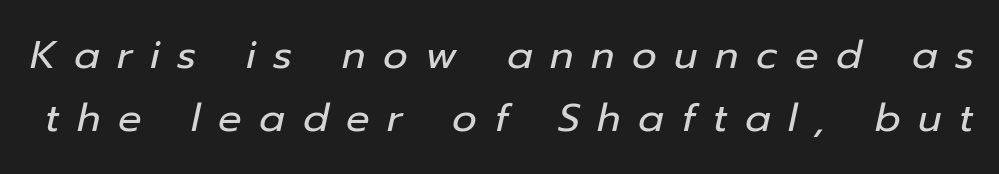
Q: Is the text bold? A: No.
Q: Is the text italic (slanted)? A: Yes, it leans right by about 12 degrees.
Q: Is the text underlined? A: No.
Q: Is the spacing between letters normal or unusually wide? A: Unusually wide.
Q: Is the spacing between lines tight, normal or loose? A: Normal.
Q: Width (condensed, normal, or wide)? A: Normal.
Q: Stroke contrast? A: Low.
Q: x-height? A: Medium.
Q: Monospaced? A: No.
